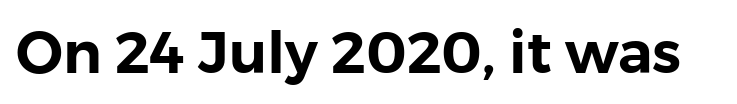
{"serif": "no", "italic": "no", "width": "normal", "x_height": "medium", "monospaced": "no", "underline": "no", "letter_spacing": "normal", "letter_spacing_em": 0.0, "glyph_px": 58}
